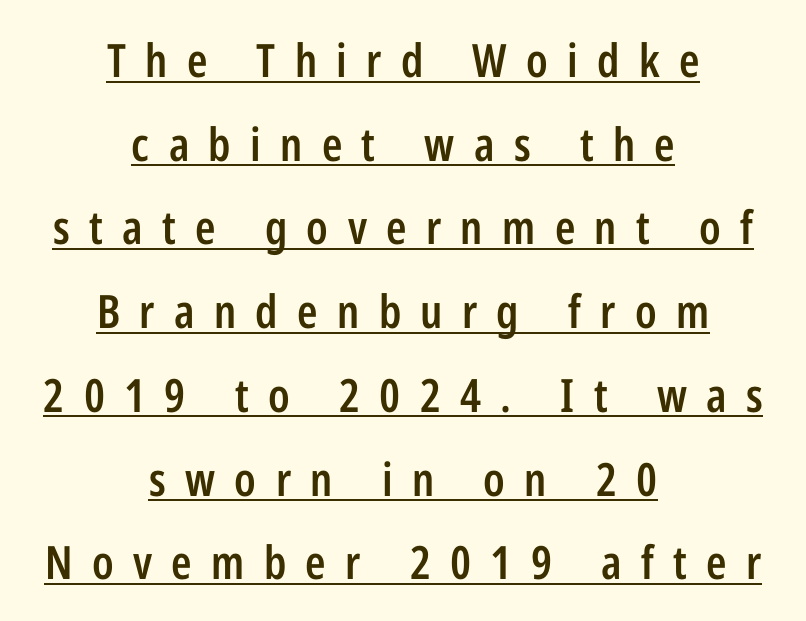
Emphasis is given by a line drawn under the lettering. The letters are semibold — heavier than regular but short of a full bold. Compared with a flush-left layout, this one balances lines on the center instead. Caption: expanded tracking, letters set apart. Tall strokes in this sample are plumb rather than angled. Do the characters align in a grid? No, the font is proportional.
